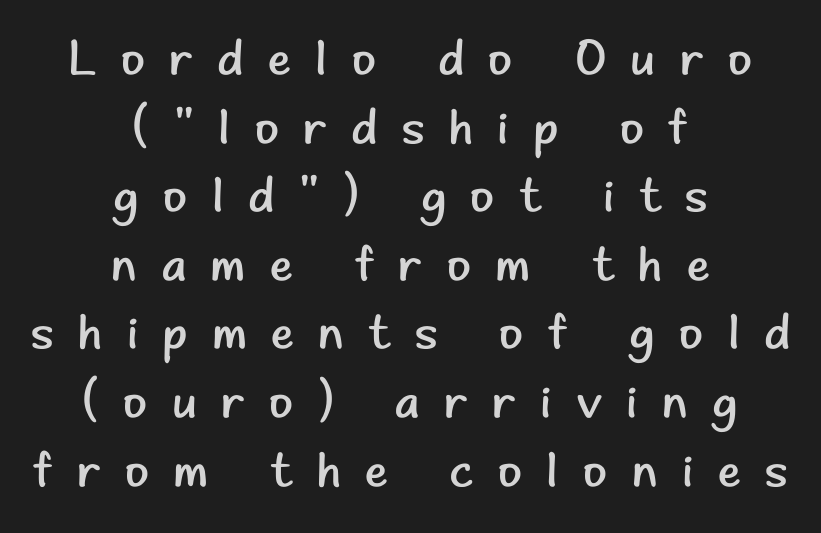
The image shows 49 px regular-weight sans-serif type, upright; set centered, normal line spacing (1.4x), unusually wide letter spacing (+0.5 em), not underlined; low stroke contrast and a small x-height.
